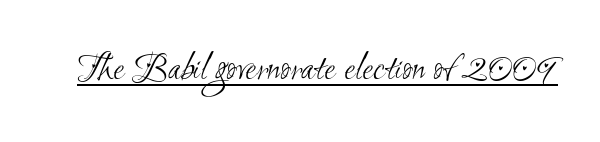
{"serif": "no", "bold": "no", "weight": "light", "width": "condensed", "stroke_contrast": "medium", "x_height": "small", "monospaced": "no", "underline": "yes", "letter_spacing": "normal", "letter_spacing_em": 0.0, "glyph_px": 40}
